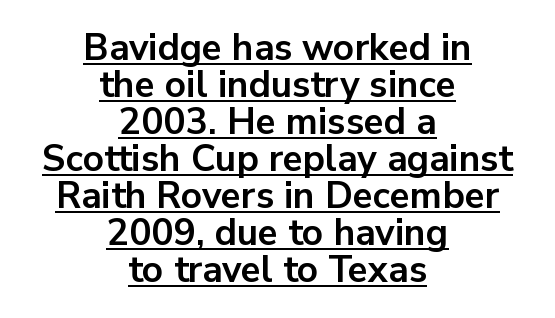
Q: Is the text bold? A: Yes.
Q: Is the text italic (slanted)? A: No, it is upright.
Q: Is the typeface a serif or a sans-serif typeface? A: Sans-serif.
Q: Is the text underlined? A: Yes.
Q: How is the paragraph aligned? A: Centered.
Q: Is the spacing between letters normal or unusually wide? A: Normal.
Q: Is the spacing between lines tight, normal or loose? A: Tight.
Q: Width (condensed, normal, or wide)? A: Normal.
Q: Stroke contrast? A: Low.
Q: x-height? A: Medium.
Q: Monospaced? A: No.
